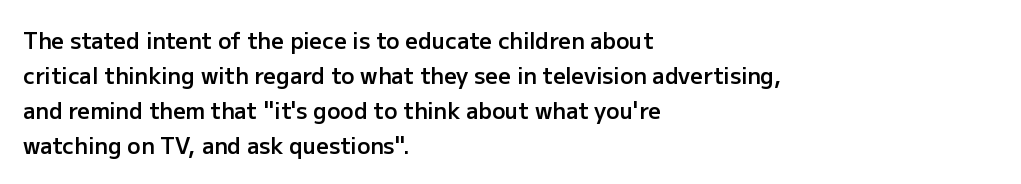
{"italic": "no", "bold": "semi", "underline": "no", "align": "left", "line_spacing": "normal", "line_spacing_ratio": 1.59, "letter_spacing": "normal", "letter_spacing_em": 0.0, "glyph_px": 22}
